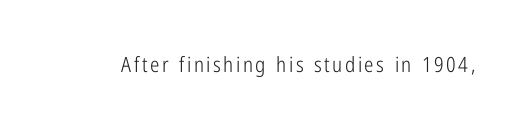
{"italic": "no", "bold": "no", "underline": "no", "glyph_px": 21}
